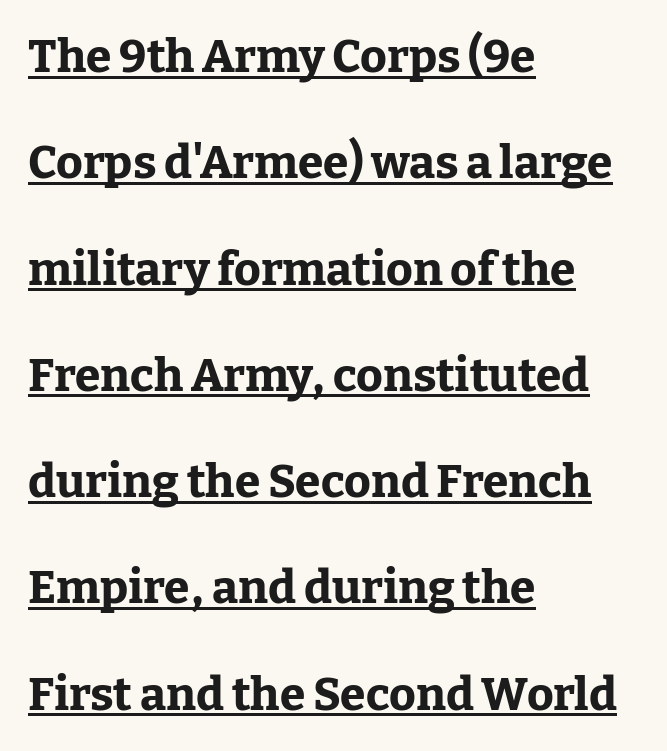
The image shows 46 px bold serif type, upright; set left-aligned, loose line spacing (2.31x), normal letter spacing, underlined; low stroke contrast and a medium x-height.
